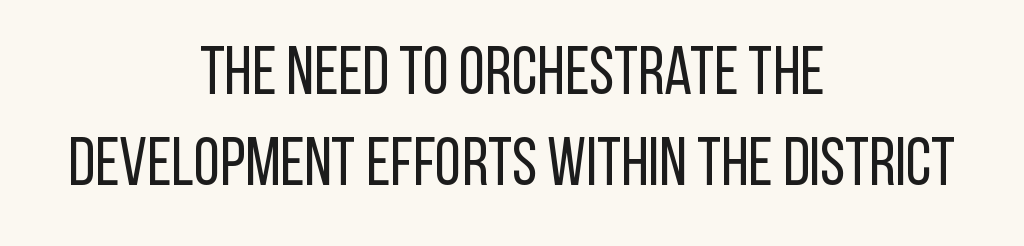
The image shows 67 px regular-weight, condensed sans-serif type, upright; set centered, normal line spacing (1.36x), normal letter spacing, not underlined; low stroke contrast and a large x-height.
